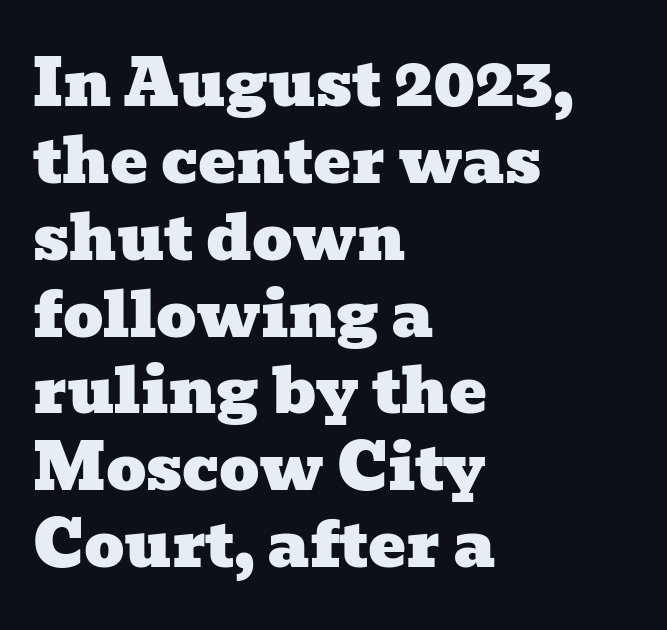
The rendering anchors every line to the left-hand side. Caption: standard tracking, unaltered. The glyphs in this specimen are seriffed. Underlining? Definitely not there. Spacing verdict: proportional, widths tailored to each character.
